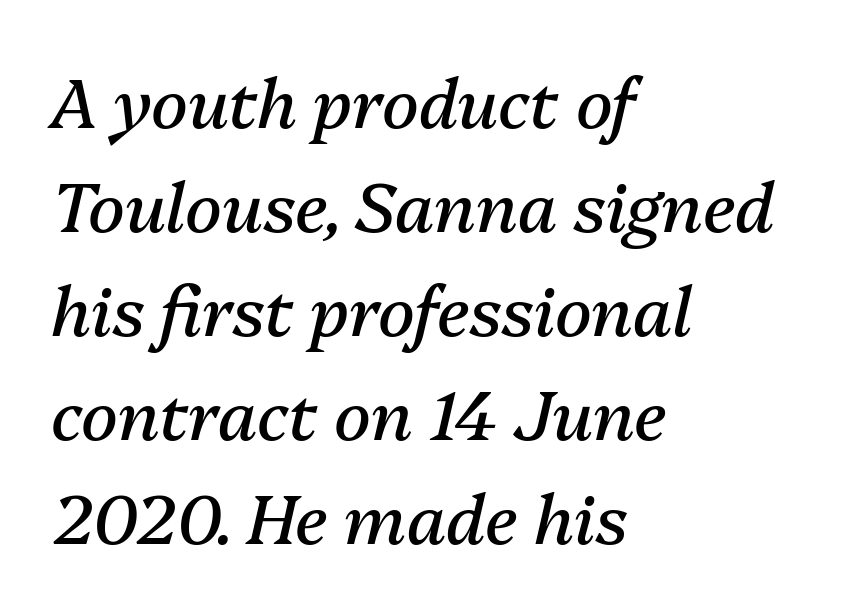
The image shows 68 px regular-weight type, italic (leaning right); set left-aligned, normal line spacing (1.53x), normal letter spacing, not underlined; medium stroke contrast and a medium x-height.
